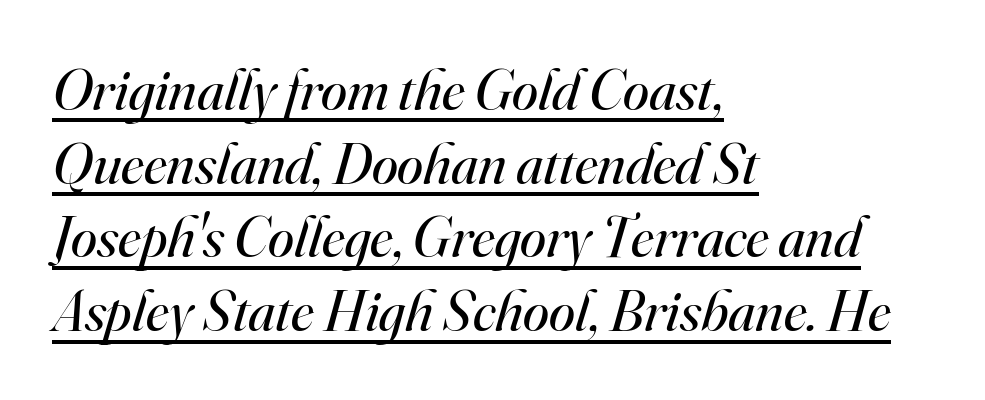
{"serif": "yes", "italic": "yes", "lean": "right", "slant_degrees": 16, "bold": "no", "weight": "regular", "width": "normal", "stroke_contrast": "high", "x_height": "small", "monospaced": "no", "underline": "yes", "align": "left", "line_spacing": "normal", "line_spacing_ratio": 1.25, "letter_spacing": "normal", "letter_spacing_em": 0.0, "glyph_px": 59}
